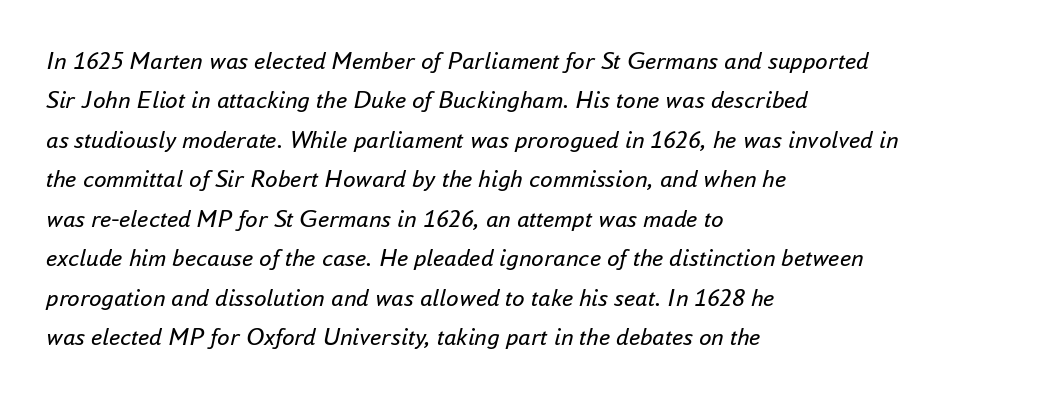
{"italic": "yes", "lean": "right", "slant_degrees": 16, "bold": "no", "underline": "no", "align": "left", "line_spacing": "normal", "line_spacing_ratio": 1.58, "letter_spacing": "normal", "letter_spacing_em": 0.0, "glyph_px": 25}
